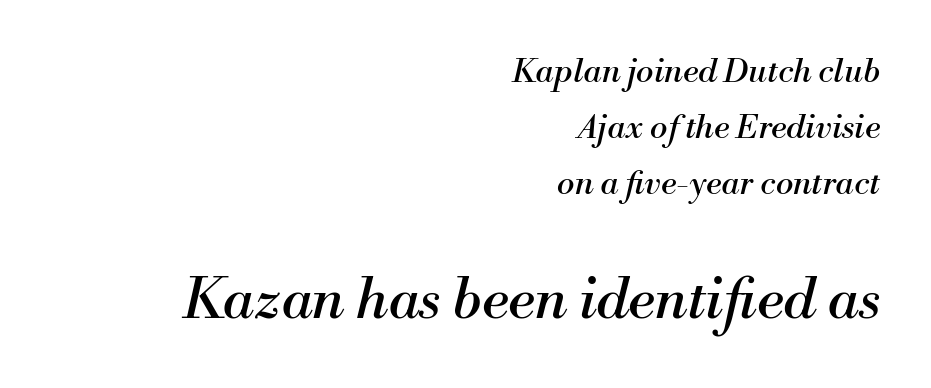
{"serif": "yes", "italic": "yes", "lean": "right", "slant_degrees": 13, "bold": "no", "weight": "regular", "width": "normal", "stroke_contrast": "medium", "x_height": "small", "monospaced": "no", "underline": "no", "align": "right", "line_spacing": "normal", "line_spacing_ratio": 1.7, "letter_spacing": "normal", "letter_spacing_em": 0.0, "larger_block": "second", "size_ratio": 1.73, "glyph_px": 57}
